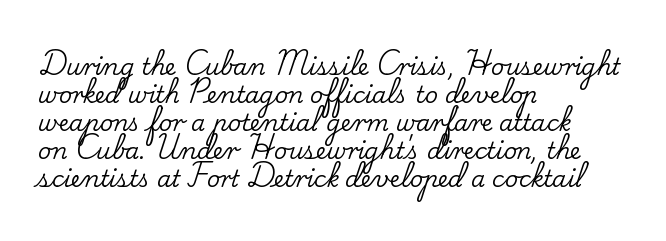
Look at the tracking — it's just the regular setting, nothing added. Caption: multi-line text, flush left, ragged right. A clean baseline with only descenders dipping below it.
